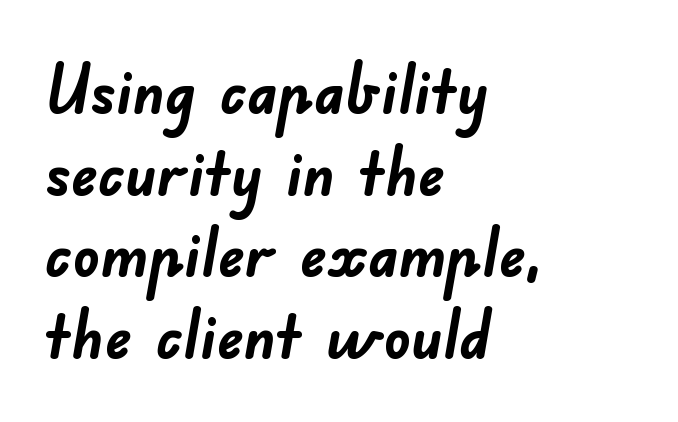
{"serif": "no", "bold": "yes", "weight": "semibold", "width": "normal", "stroke_contrast": "low", "x_height": "small", "monospaced": "no", "underline": "no", "align": "left", "line_spacing_ratio": 1.22, "letter_spacing": "normal", "letter_spacing_em": 0.0, "glyph_px": 67}
